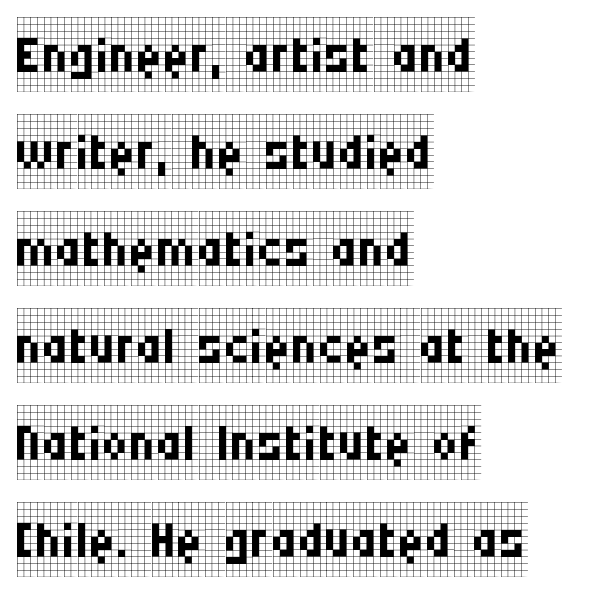
Q: Is the text bold? A: No.
Q: Is the text italic (slanted)? A: No, it is upright.
Q: Is the typeface a serif or a sans-serif typeface? A: Serif.
Q: Is the text underlined? A: No.
Q: How is the paragraph aligned? A: Left-aligned.
Q: Is the spacing between letters normal or unusually wide? A: Normal.
Q: Is the spacing between lines tight, normal or loose? A: Normal.
Q: Width (condensed, normal, or wide)? A: Condensed.
Q: Stroke contrast? A: Low.
Q: x-height? A: Large.
Q: Monospaced? A: No.
